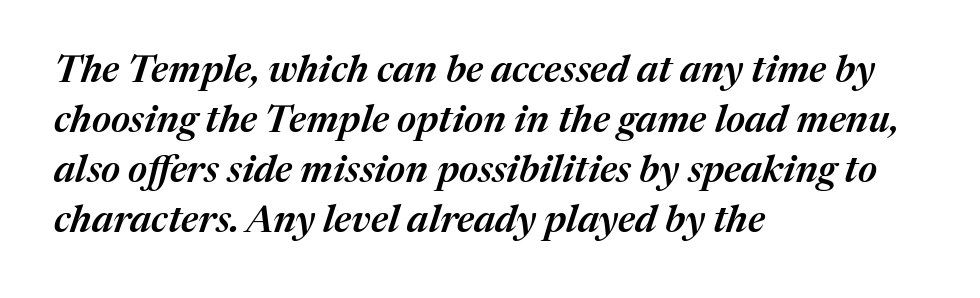
The image shows 38 px semibold type, italic (leaning right); set left-aligned, normal line spacing (1.32x), normal letter spacing, not underlined; medium stroke contrast and a medium x-height.
